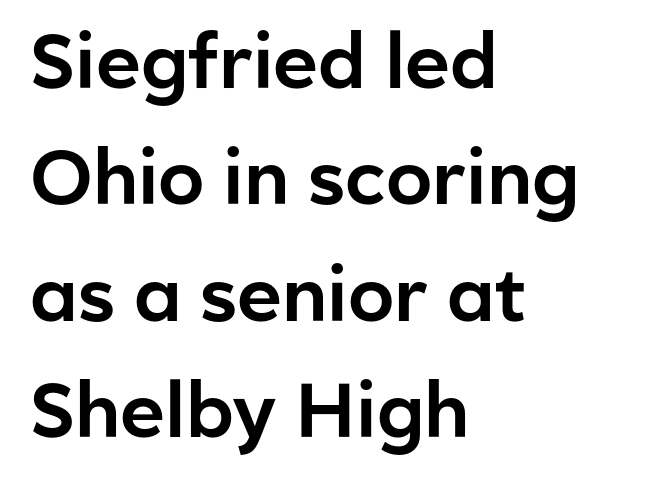
The image shows 76 px sans-serif type, upright; set left-aligned, normal line spacing (1.53x), normal letter spacing, not underlined; low stroke contrast and a medium x-height.
